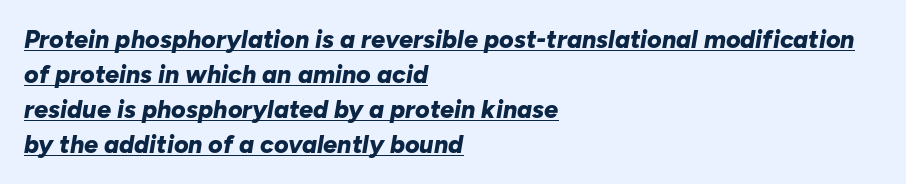
The image shows 25 px bold type, italic (leaning right); set left-aligned, normal line spacing (1.4x), normal letter spacing, underlined.
